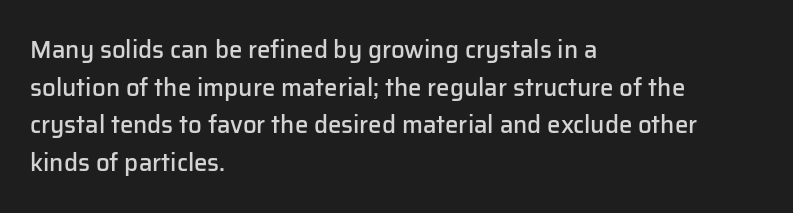
The image shows 24 px text type, upright; set left-aligned, normal line spacing (1.57x), normal letter spacing, not underlined.
